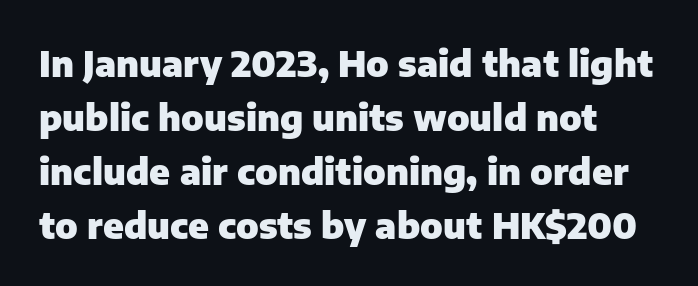
Q: Is the text bold? A: Yes.
Q: Is the text italic (slanted)? A: No, it is upright.
Q: Is the typeface a serif or a sans-serif typeface? A: Sans-serif.
Q: Is the text underlined? A: No.
Q: Is the spacing between letters normal or unusually wide? A: Normal.
Q: Is the spacing between lines tight, normal or loose? A: Normal.
Q: Width (condensed, normal, or wide)? A: Normal.
Q: Stroke contrast? A: Low.
Q: x-height? A: Medium.
Q: Monospaced? A: No.
